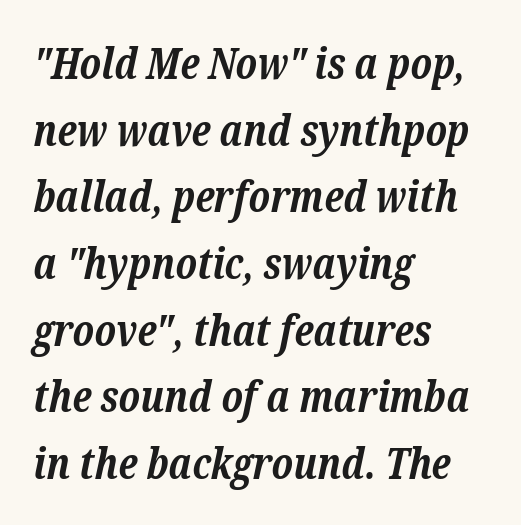
The image shows 43 px bold serif type, italic (leaning right); set left-aligned, normal line spacing (1.55x), normal letter spacing, not underlined; low stroke contrast and a medium x-height.
